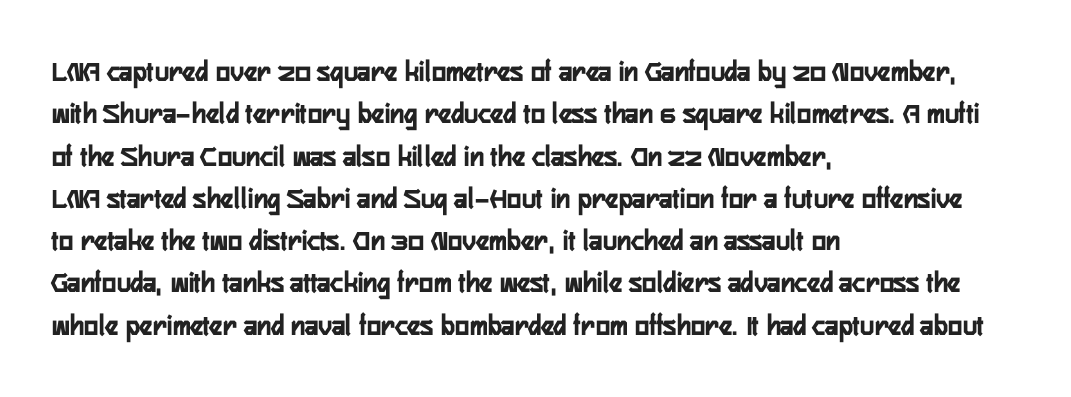
{"serif": "no", "italic": "no", "bold": "yes", "weight": "semibold", "width": "condensed", "stroke_contrast": "low", "x_height": "medium", "monospaced": "no", "underline": "no", "align": "left", "line_spacing": "normal", "line_spacing_ratio": 1.41, "letter_spacing": "normal", "letter_spacing_em": 0.0, "glyph_px": 30}
